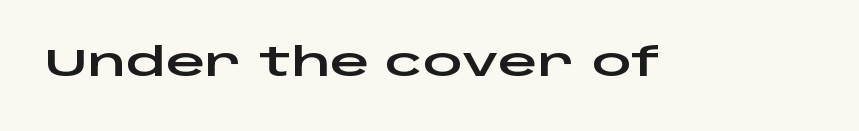
Q: Is the text italic (slanted)? A: No, it is upright.
Q: Is the typeface a serif or a sans-serif typeface? A: Sans-serif.
Q: Is the text underlined? A: No.
Q: Is the spacing between letters normal or unusually wide? A: Normal.
Q: Width (condensed, normal, or wide)? A: Wide.
Q: Stroke contrast? A: Low.
Q: x-height? A: Large.
Q: Monospaced? A: No.
